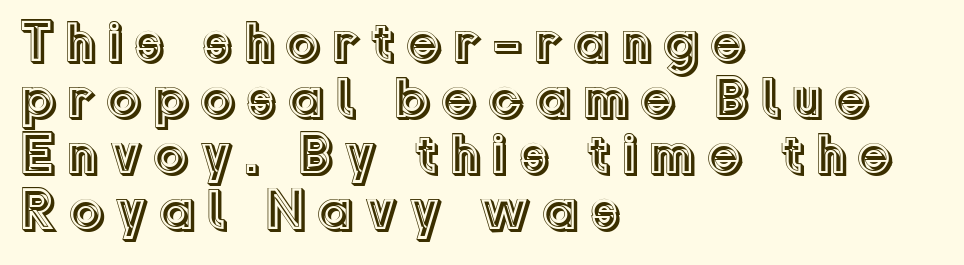
{"italic": "no", "width": "normal", "x_height": "medium", "monospaced": "no", "underline": "no", "align": "left", "line_spacing": "tight", "line_spacing_ratio": 0.98, "glyph_px": 57}
